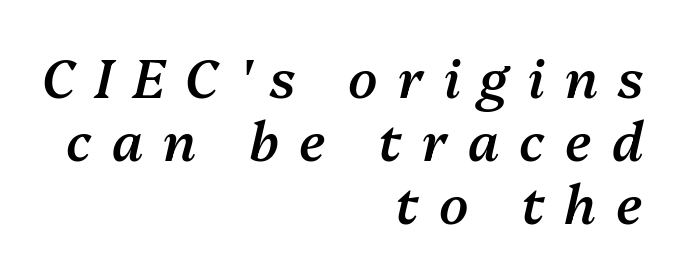
Q: Is the text bold? A: Semi-bold.
Q: Is the text italic (slanted)? A: Yes, it leans right by about 13 degrees.
Q: Is the text underlined? A: No.
Q: How is the paragraph aligned? A: Right-aligned.
Q: Is the spacing between letters normal or unusually wide? A: Unusually wide.
Q: Width (condensed, normal, or wide)? A: Normal.
Q: Stroke contrast? A: Medium.
Q: x-height? A: Medium.
Q: Monospaced? A: No.
